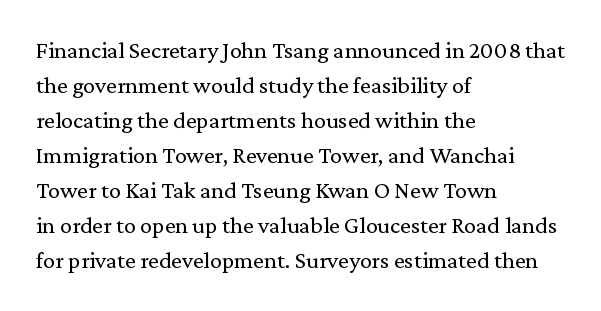
Q: Is the text bold? A: No.
Q: Is the text italic (slanted)? A: No, it is upright.
Q: Is the text underlined? A: No.
Q: How is the paragraph aligned? A: Left-aligned.
Q: Is the spacing between letters normal or unusually wide? A: Normal.
Q: Is the spacing between lines tight, normal or loose? A: Normal.
